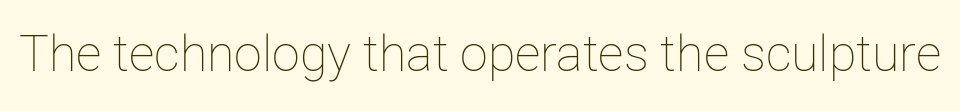
The image shows 50 px thin type, upright; set normal letter spacing, not underlined; low stroke contrast and a medium x-height.
